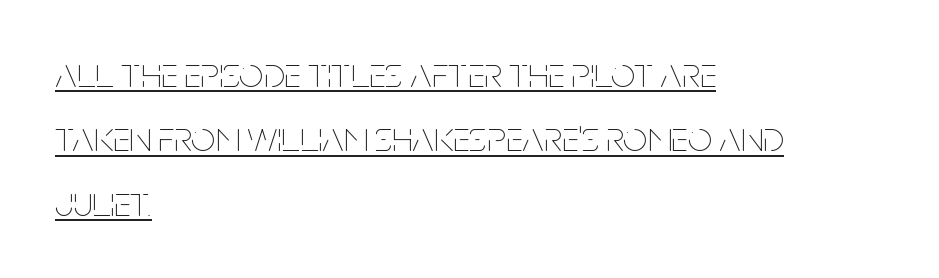
The image shows 43 px thin, condensed type, upright; set left-aligned, normal line spacing (1.5x), normal letter spacing, underlined; low stroke contrast and a large x-height.
